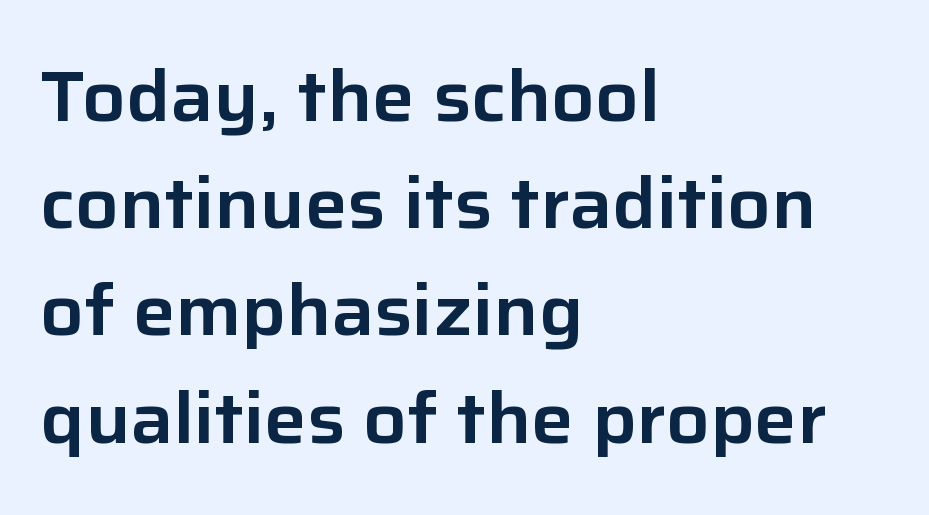
Leading: standard. The type sits square on the baseline with zero lean. The foot of each line stays bare and open. The typesetter chose a ragged-right arrangement here.
